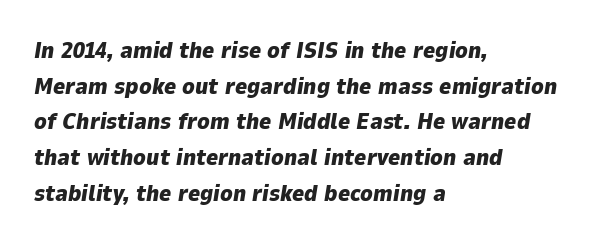
Q: Is the text bold? A: Yes.
Q: Is the text italic (slanted)? A: Yes, it leans right by about 9 degrees.
Q: Is the text underlined? A: No.
Q: How is the paragraph aligned? A: Left-aligned.
Q: Is the spacing between letters normal or unusually wide? A: Normal.
Q: Is the spacing between lines tight, normal or loose? A: Normal.
